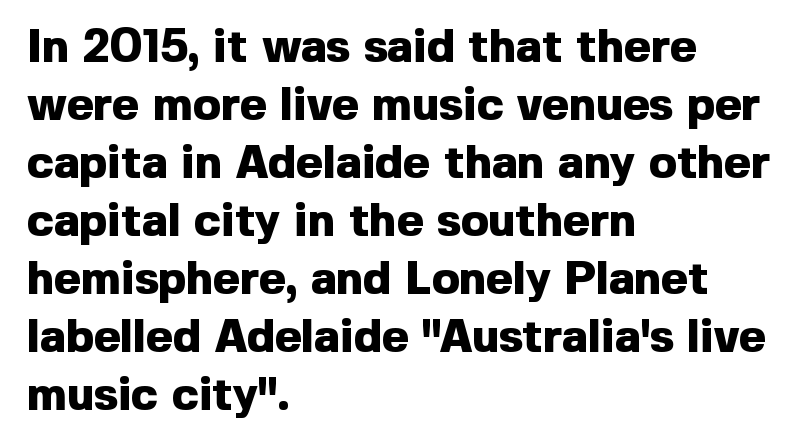
Unlike a traditional serif, this face leaves its strokes unadorned. Left-aligned paragraph, ragged on the right. Tracking value appears to be zero — textbook default spacing. Has an underline been added? It has not. Characters remain perfectly vertical along every line.
